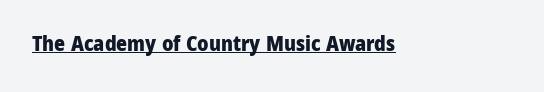
{"italic": "no", "bold": "yes", "underline": "yes", "letter_spacing": "normal", "letter_spacing_em": 0.0, "glyph_px": 21}
